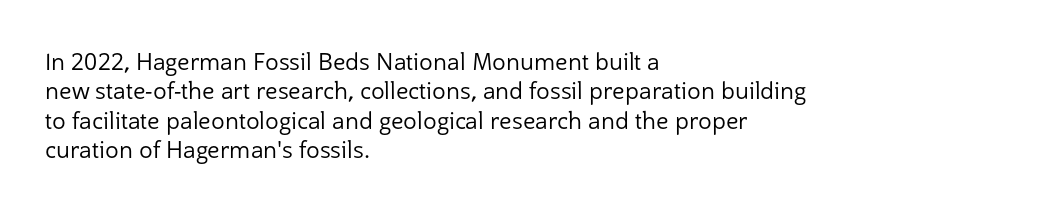
Q: Is the text bold? A: No.
Q: Is the text italic (slanted)? A: No, it is upright.
Q: Is the text underlined? A: No.
Q: How is the paragraph aligned? A: Left-aligned.
Q: Is the spacing between letters normal or unusually wide? A: Normal.
Q: Is the spacing between lines tight, normal or loose? A: Normal.
